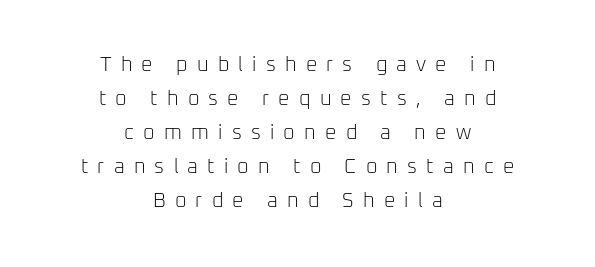
Leading matches the norm, producing a regular column. Horizontal alignment here is central, giving a formal, balanced look. Plain, unruled lines of type. A light-to-regular cut is what we see here.
